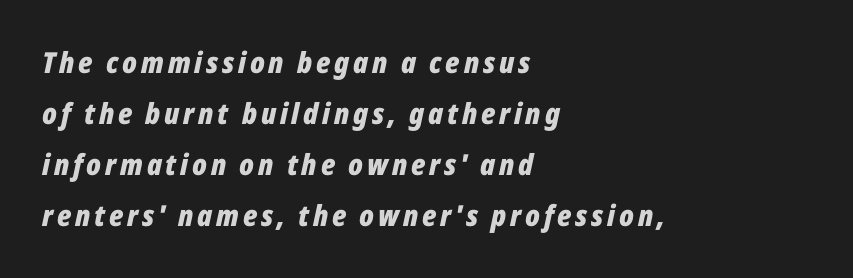
You can tell it's italic because the verticals aren't actually vertical. Typesetter's note: full bold, strokes at maximum text heaviness. Nobody drew a line under any word here. Horizontal alignment here is leftward, the default for most running prose.
